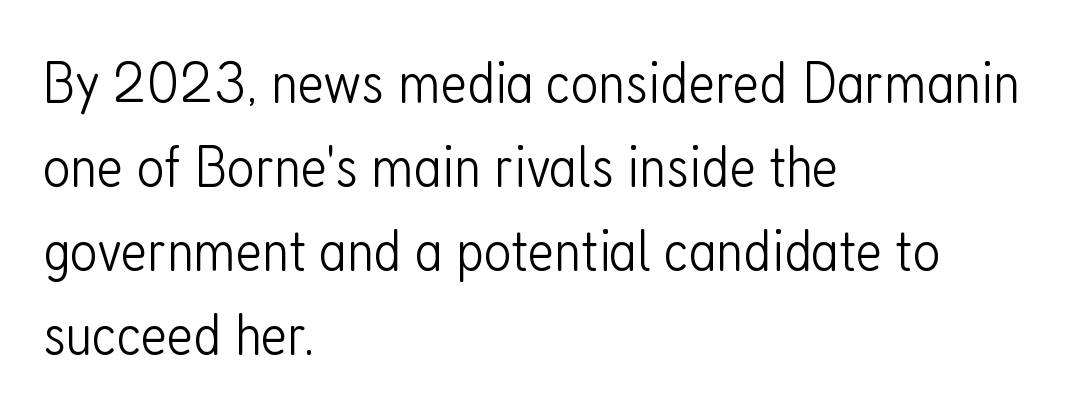
{"serif": "no", "italic": "no", "bold": "no", "weight": "light", "width": "condensed", "stroke_contrast": "low", "x_height": "medium", "monospaced": "no", "underline": "no", "align": "left", "line_spacing": "normal", "line_spacing_ratio": 1.4, "letter_spacing": "normal", "letter_spacing_em": 0.0, "glyph_px": 60}
